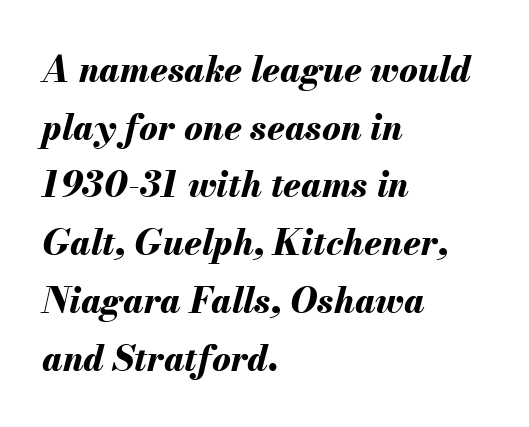
The image shows 35 px bold type, italic (leaning right); set left-aligned, normal line spacing (1.65x), normal letter spacing, not underlined; medium stroke contrast and a small x-height.
